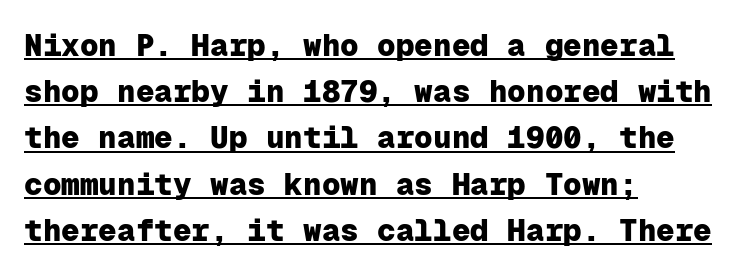
Q: Is the text bold? A: Yes.
Q: Is the text italic (slanted)? A: No, it is upright.
Q: Is the typeface a serif or a sans-serif typeface? A: Sans-serif.
Q: Is the text underlined? A: Yes.
Q: How is the paragraph aligned? A: Left-aligned.
Q: Is the spacing between letters normal or unusually wide? A: Normal.
Q: Is the spacing between lines tight, normal or loose? A: Normal.
Q: Width (condensed, normal, or wide)? A: Normal.
Q: Stroke contrast? A: Low.
Q: x-height? A: Medium.
Q: Monospaced? A: Yes.
